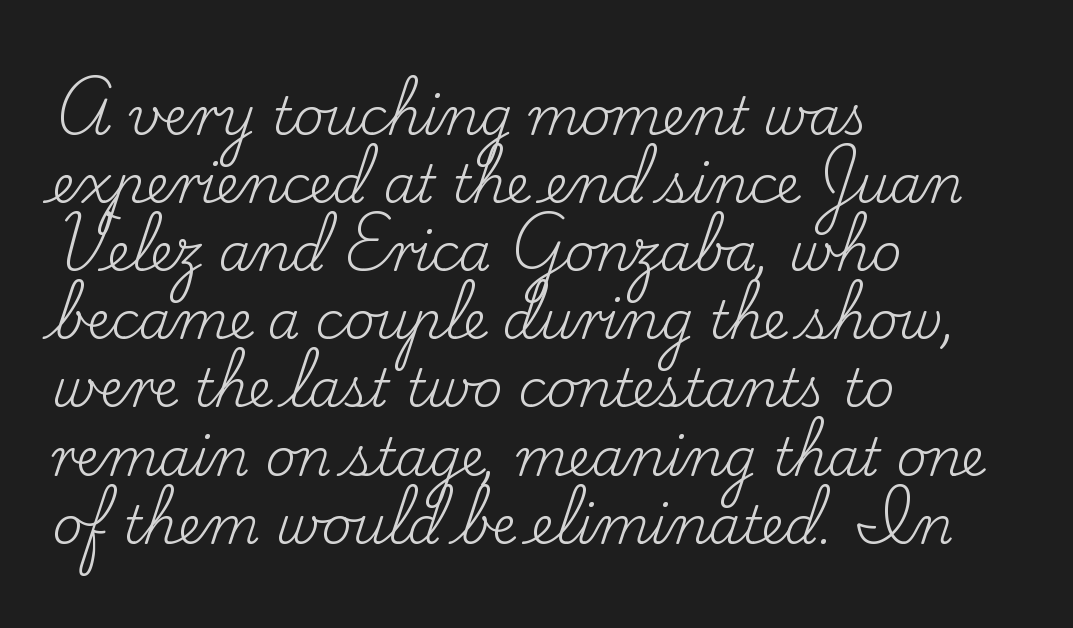
The image shows 52 px regular-weight serif type; set left-aligned, normal line spacing (1.31x), normal letter spacing, not underlined; low stroke contrast and a small x-height.
